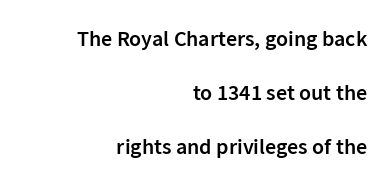
{"italic": "no", "bold": "semi", "underline": "no", "align": "right", "line_spacing": "loose", "line_spacing_ratio": 2.46, "letter_spacing": "normal", "letter_spacing_em": 0.0, "glyph_px": 22}
